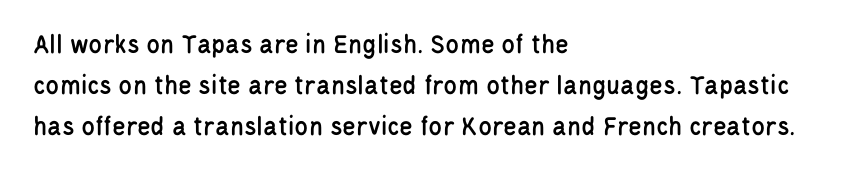
The image shows 28 px condensed sans-serif type, upright; set left-aligned, normal line spacing (1.47x), normal letter spacing, not underlined; low stroke contrast and a large x-height.
